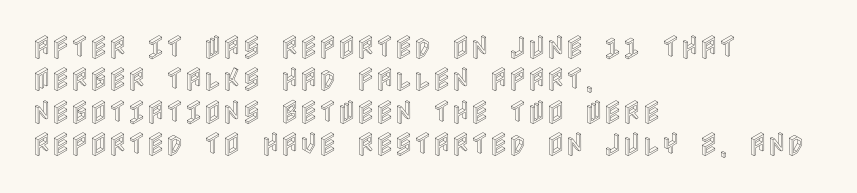
These lines sit exactly where default settings would place them. The letters stand upright; this is a roman face. Typeset ragged right — the left edge is the straight one. Just letters on the line, the space beneath them empty. Caption: standard tracking, unaltered.
